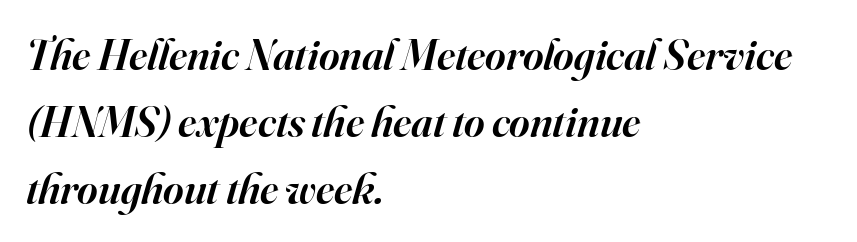
The image shows 44 px semibold serif type, italic (leaning right); set left-aligned, normal line spacing (1.52x), normal letter spacing, not underlined; high stroke contrast and a small x-height.
